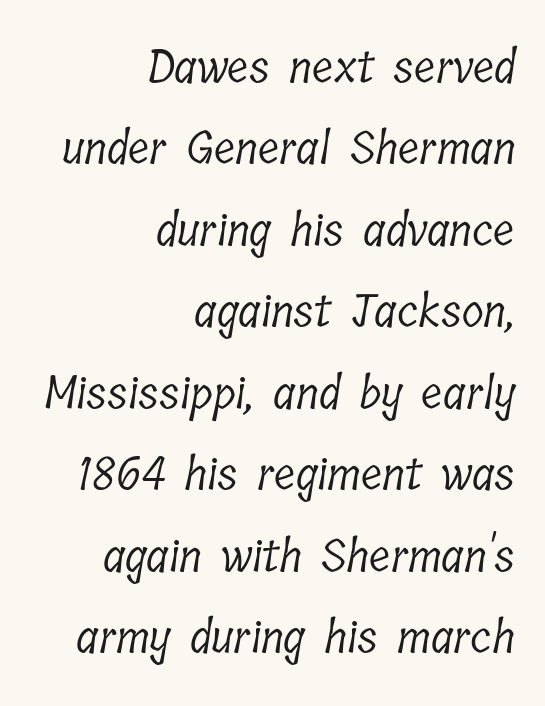
{"serif": "yes", "bold": "no", "weight": "light", "width": "condensed", "stroke_contrast": "low", "x_height": "medium", "monospaced": "no", "underline": "no", "align": "right", "line_spacing_ratio": 1.81, "letter_spacing": "normal", "letter_spacing_em": 0.0, "glyph_px": 45}
